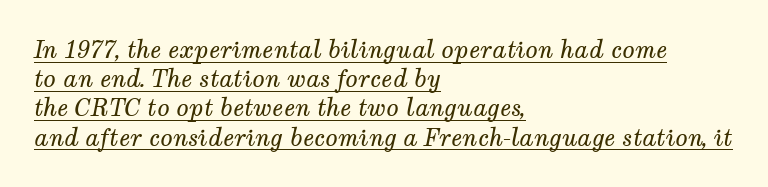
Between one letter and the next there's only the usual sliver of space. Weight: not bold — regular or lighter. This block has exactly the height ordinary leading produces. Somebody hit Ctrl+U on this one — the words are underlined.
